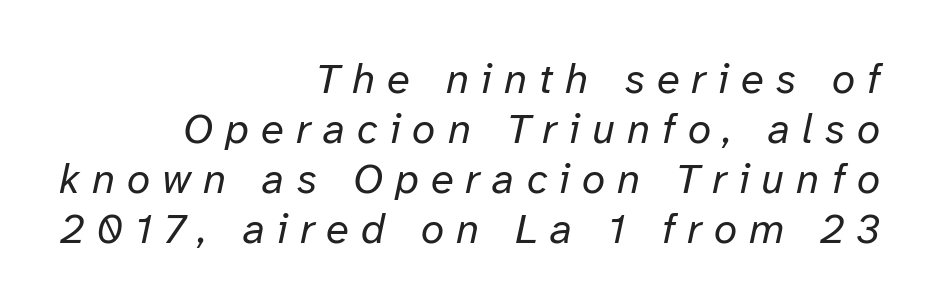
Q: Is the text bold? A: No.
Q: Is the text italic (slanted)? A: Yes, it leans right by about 12 degrees.
Q: Is the text underlined? A: No.
Q: How is the paragraph aligned? A: Right-aligned.
Q: Is the spacing between letters normal or unusually wide? A: Unusually wide.
Q: Width (condensed, normal, or wide)? A: Normal.
Q: Stroke contrast? A: Low.
Q: x-height? A: Medium.
Q: Monospaced? A: No.
